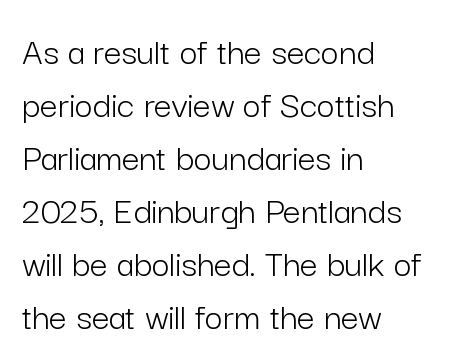
The image shows 39 px light sans-serif type, upright; set left-aligned, normal line spacing (1.36x), normal letter spacing, not underlined; low stroke contrast and a medium x-height.
